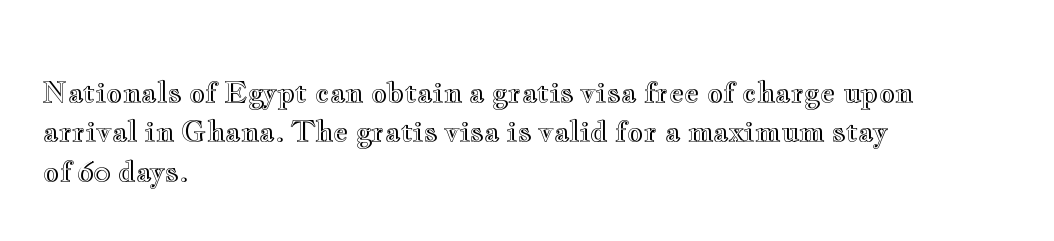
Quick note: underline off. This sample keeps an unexceptional amount of space between lines. Character widths vary here, with narrow letters taking less room than wide ones. Posture: vertical.
